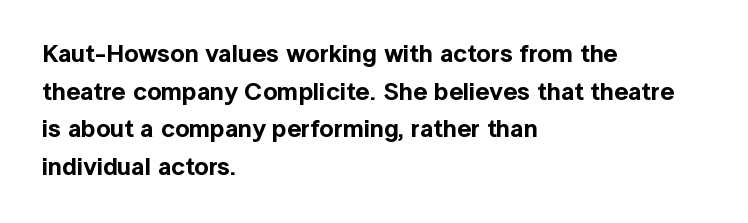
The image shows 25 px text type, upright; set left-aligned, normal line spacing (1.51x), normal letter spacing, not underlined.
